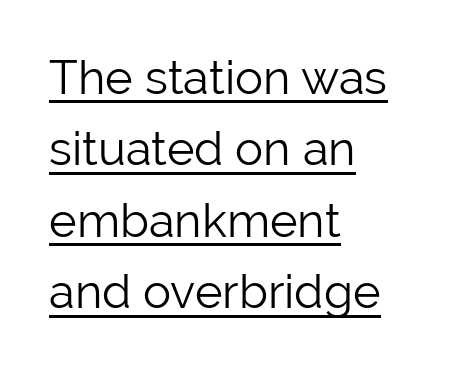
The letterforms sit at book weight or below. This sample has the flowing, uneven cadence of proportional lettering. The tracking reads as untouched default to a designer's eye. The rag falls on the right side of this text block. The specimen includes a rule beneath the text block's lines. The typeface chosen for these lines omits serifs.
